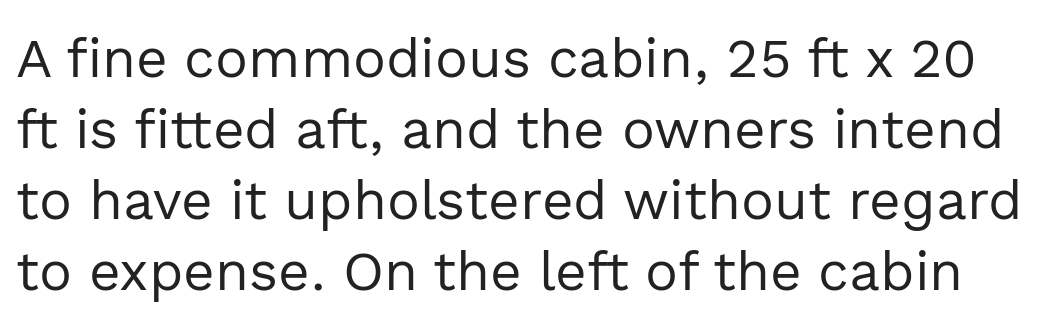
The image shows 55 px regular-weight sans-serif type, upright; set normal line spacing (1.29x), normal letter spacing, not underlined; a medium x-height.
